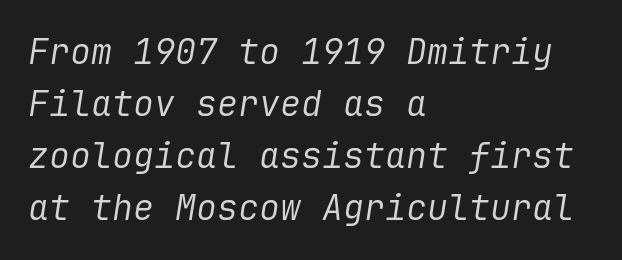
The image shows 35 px regular-weight type, italic (leaning right); set left-aligned, normal line spacing (1.49x), normal letter spacing, not underlined; low stroke contrast and a medium x-height.
